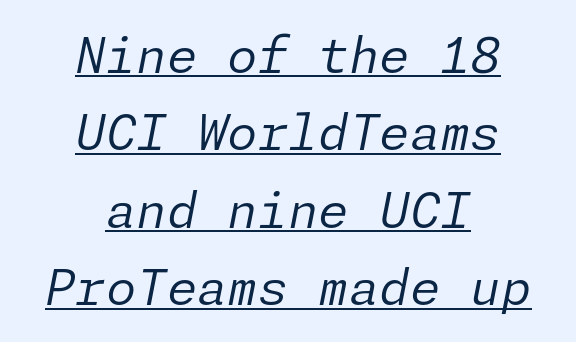
The image shows 49 px regular-weight type, italic (leaning right); set centered, normal line spacing (1.58x), normal letter spacing, underlined; low stroke contrast and a medium x-height.
